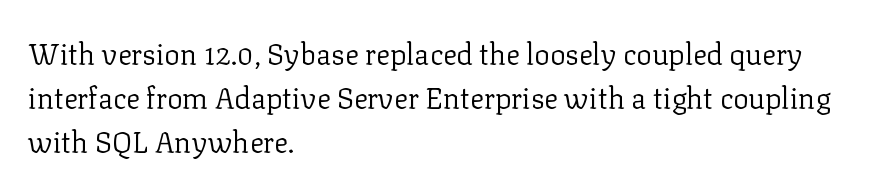
Are there feet on the stems? There are — it's a serif. Varying glyph widths throughout — classic text-font behaviour. Do the letters lean? They stand straight. The lines are quadded left. Plain, unruled lines of type.
